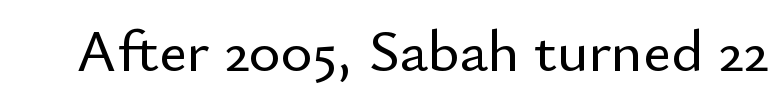
The image shows 60 px sans-serif type, upright; set normal letter spacing, not underlined; low stroke contrast and a small x-height.
